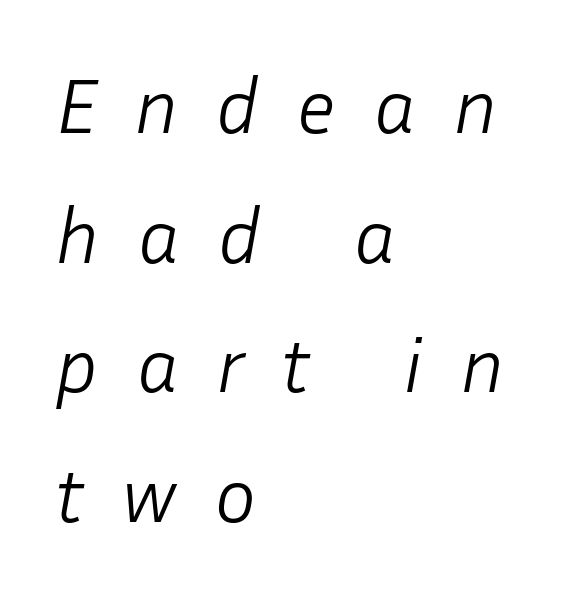
{"italic": "yes", "lean": "right", "slant_degrees": 10, "bold": "no", "weight": "light", "width": "normal", "stroke_contrast": "low", "x_height": "medium", "monospaced": "no", "underline": "no", "align": "left", "line_spacing": "normal", "line_spacing_ratio": 1.64, "letter_spacing": "wide", "letter_spacing_em": 0.47, "glyph_px": 79}
